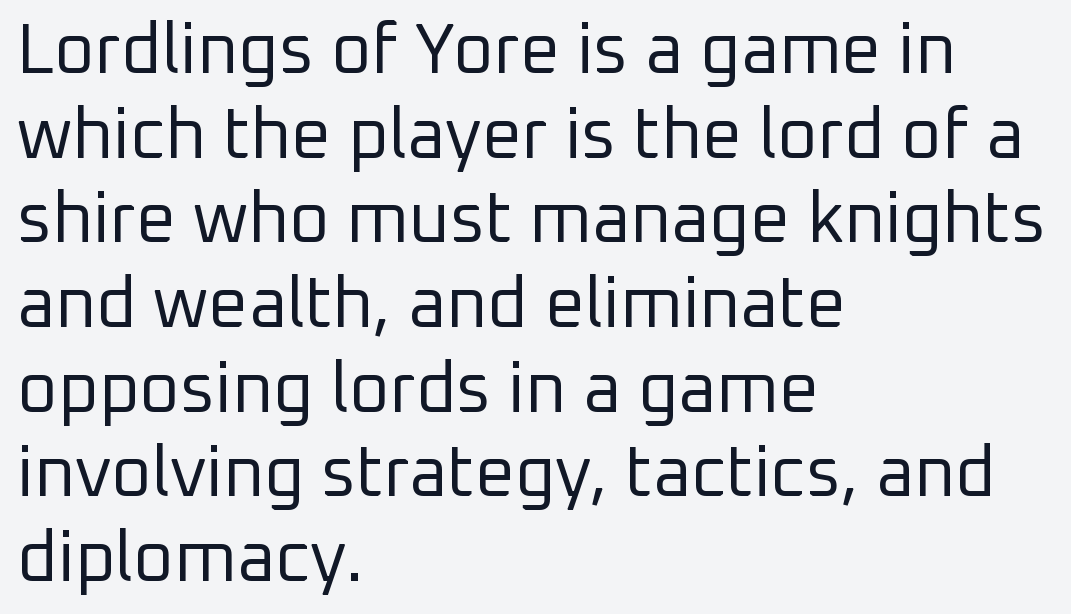
The image shows 70 px regular-weight sans-serif type, upright; set left-aligned, line spacing 1.21x, normal letter spacing, not underlined; low stroke contrast and a medium x-height.
